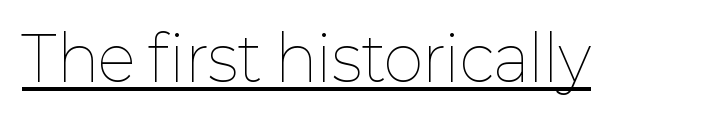
Q: Is the text bold? A: No.
Q: Is the text italic (slanted)? A: No, it is upright.
Q: Is the text underlined? A: Yes.
Q: Is the spacing between letters normal or unusually wide? A: Normal.
Q: Width (condensed, normal, or wide)? A: Normal.
Q: Stroke contrast? A: Low.
Q: x-height? A: Medium.
Q: Monospaced? A: No.
